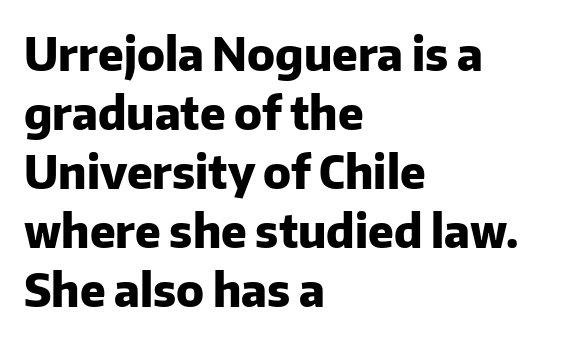
{"serif": "no", "italic": "no", "bold": "yes", "weight": "heavy", "width": "normal", "stroke_contrast": "low", "x_height": "medium", "monospaced": "no", "underline": "no", "align": "left", "line_spacing": "normal", "line_spacing_ratio": 1.31, "letter_spacing": "normal", "letter_spacing_em": 0.0, "glyph_px": 45}
